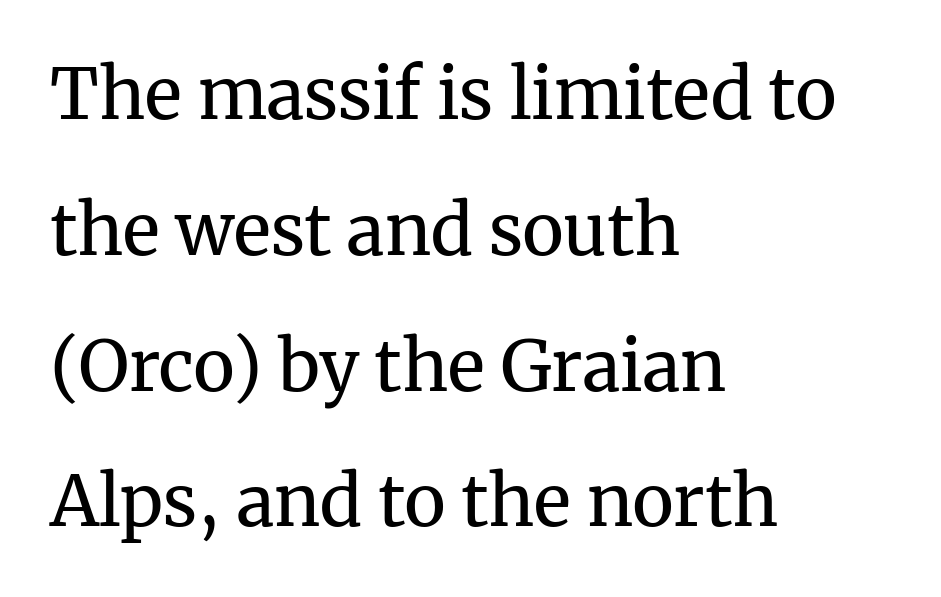
{"serif": "yes", "italic": "no", "bold": "no", "weight": "regular", "width": "normal", "stroke_contrast": "medium", "x_height": "medium", "monospaced": "no", "underline": "no", "align": "left", "line_spacing": "loose", "line_spacing_ratio": 1.94, "letter_spacing": "normal", "letter_spacing_em": 0.0, "glyph_px": 70}
